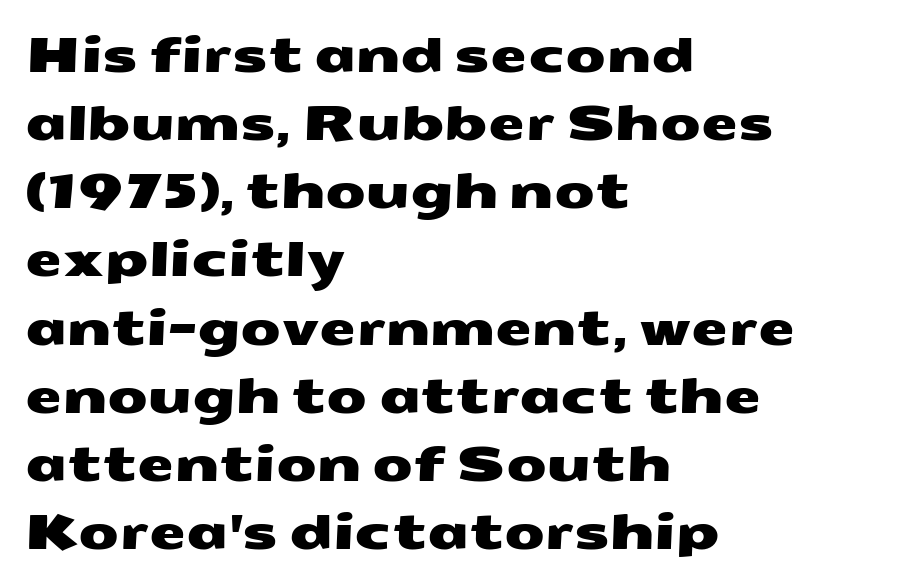
The image shows 47 px wide sans-serif type; set left-aligned, normal line spacing (1.45x), normal letter spacing, not underlined; medium stroke contrast and a medium x-height.
